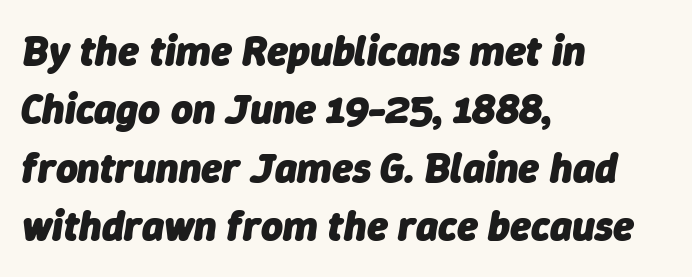
The image shows 42 px heavy type, italic (leaning right); set left-aligned, normal line spacing (1.39x), normal letter spacing, not underlined; low stroke contrast and a medium x-height.
